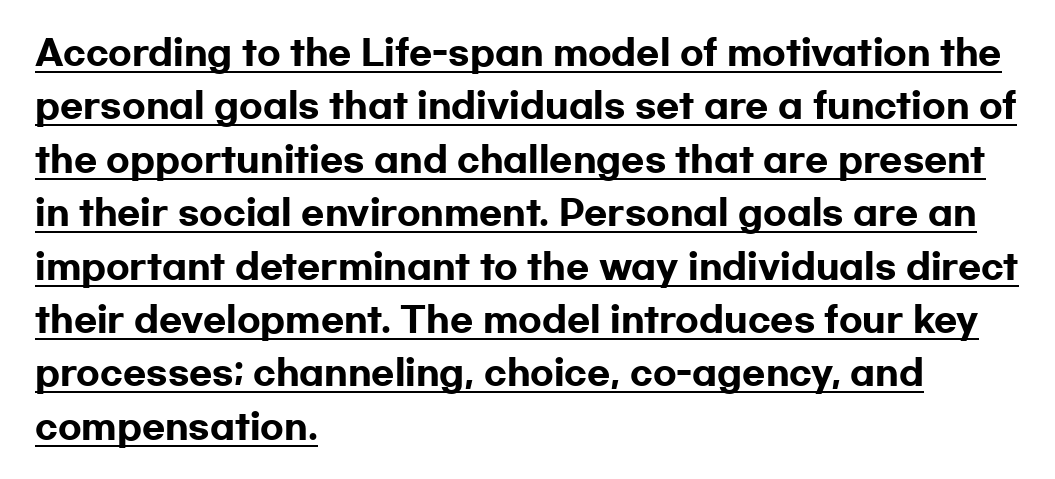
Q: Is the text bold? A: Yes.
Q: Is the text italic (slanted)? A: No, it is upright.
Q: Is the typeface a serif or a sans-serif typeface? A: Sans-serif.
Q: Is the text underlined? A: Yes.
Q: How is the paragraph aligned? A: Left-aligned.
Q: Is the spacing between letters normal or unusually wide? A: Normal.
Q: Is the spacing between lines tight, normal or loose? A: Normal.
Q: Width (condensed, normal, or wide)? A: Wide.
Q: Stroke contrast? A: Low.
Q: x-height? A: Medium.
Q: Monospaced? A: No.
